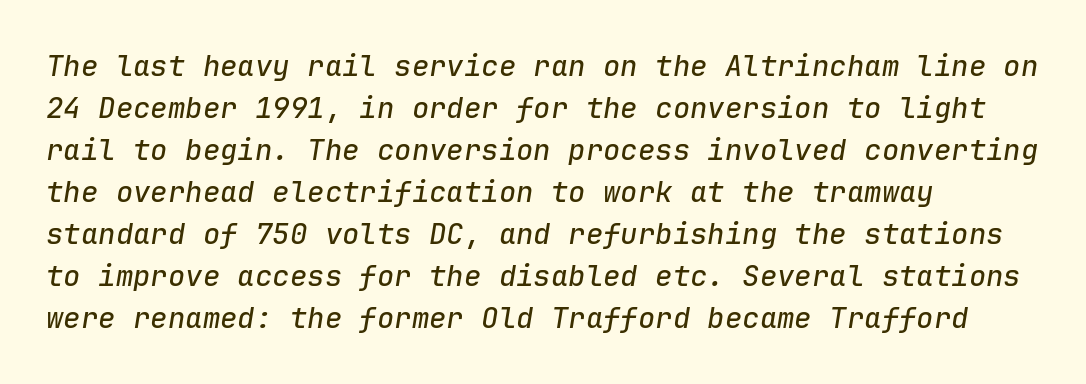
Q: Is the text italic (slanted)? A: Yes, it leans right by about 9 degrees.
Q: Is the text underlined? A: No.
Q: How is the paragraph aligned? A: Left-aligned.
Q: Is the spacing between letters normal or unusually wide? A: Normal.
Q: Is the spacing between lines tight, normal or loose? A: Normal.
Q: Width (condensed, normal, or wide)? A: Normal.
Q: Stroke contrast? A: Low.
Q: x-height? A: Medium.
Q: Monospaced? A: Yes.
